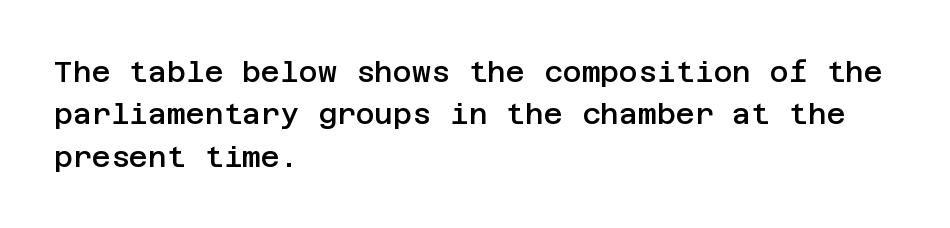
The image shows 29 px semibold sans-serif type, upright; set left-aligned, normal line spacing (1.46x), normal letter spacing, not underlined; low stroke contrast and a large x-height.
